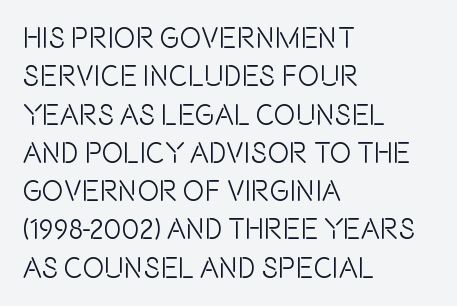
The image shows 29 px condensed sans-serif type, upright; set left-aligned, normal line spacing (1.32x), normal letter spacing, not underlined; a large x-height.
